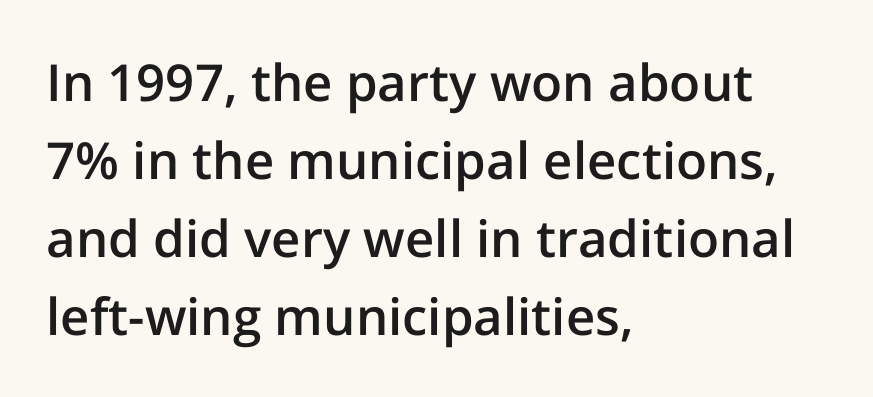
Evenly set lines give the paragraph a standard silhouette. The space directly below the letters is spotless. Which margin do the lines hug? The left one — the right edge is uneven. Is this a sans? Yes — the strokes have no serifs.
